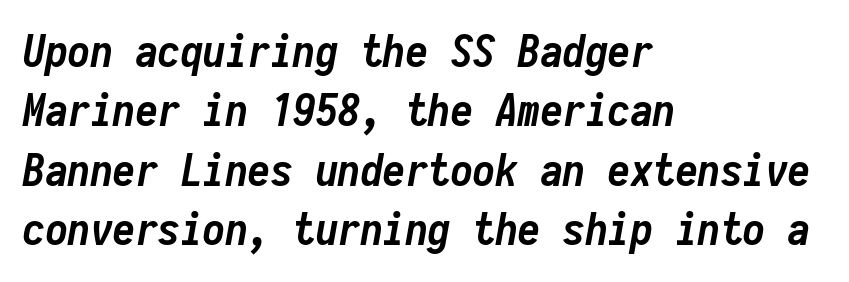
The image shows 45 px semibold, condensed type, italic (leaning right), monospaced; set left-aligned, normal line spacing (1.32x), normal letter spacing, not underlined; low stroke contrast and a medium x-height.
